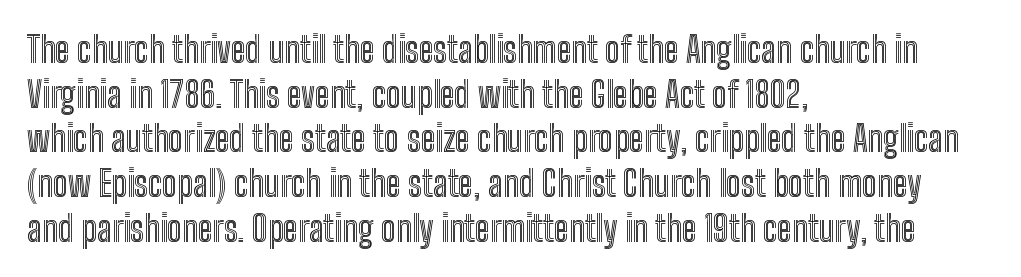
Q: Is the text italic (slanted)? A: No, it is upright.
Q: Is the text underlined? A: No.
Q: How is the paragraph aligned? A: Left-aligned.
Q: Is the spacing between letters normal or unusually wide? A: Normal.
Q: Width (condensed, normal, or wide)? A: Condensed.
Q: x-height? A: Medium.
Q: Monospaced? A: No.
